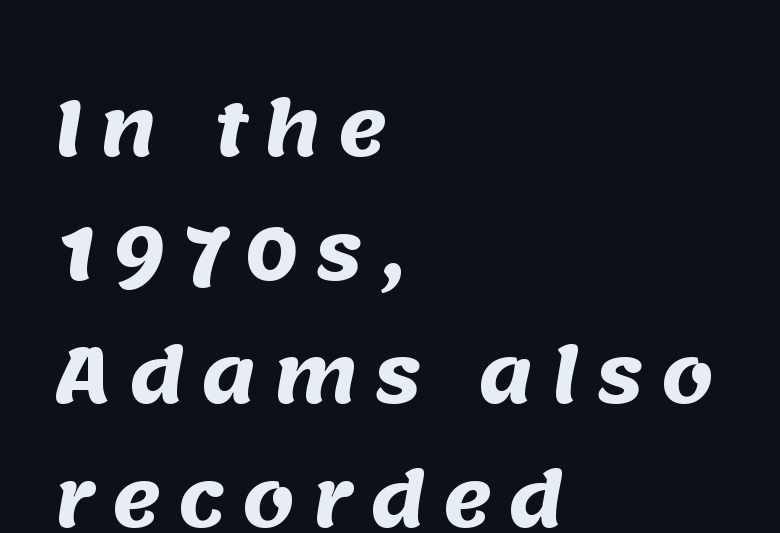
Q: Is the text bold? A: Yes.
Q: Is the typeface a serif or a sans-serif typeface? A: Sans-serif.
Q: Is the text underlined? A: No.
Q: How is the paragraph aligned? A: Left-aligned.
Q: Is the spacing between letters normal or unusually wide? A: Unusually wide.
Q: Is the spacing between lines tight, normal or loose? A: Normal.
Q: Width (condensed, normal, or wide)? A: Normal.
Q: Stroke contrast? A: Medium.
Q: x-height? A: Large.
Q: Monospaced? A: No.
